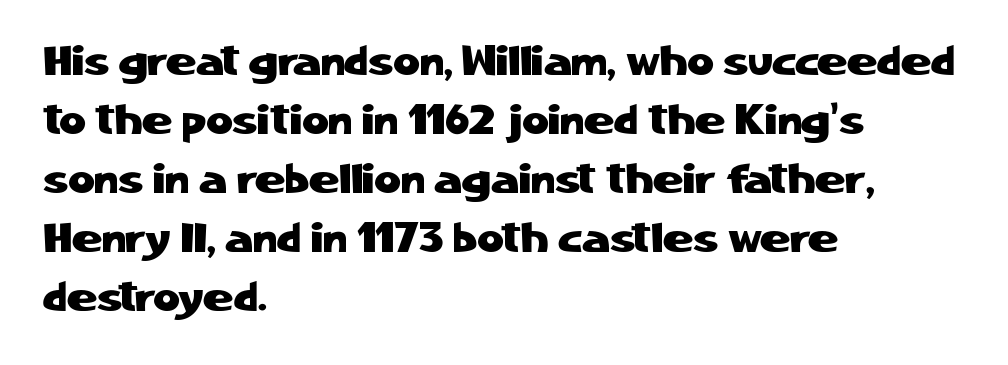
Q: Is the text italic (slanted)? A: No, it is upright.
Q: Is the typeface a serif or a sans-serif typeface? A: Sans-serif.
Q: Is the text underlined? A: No.
Q: How is the paragraph aligned? A: Left-aligned.
Q: Is the spacing between letters normal or unusually wide? A: Normal.
Q: Is the spacing between lines tight, normal or loose? A: Normal.
Q: Width (condensed, normal, or wide)? A: Normal.
Q: Stroke contrast? A: Low.
Q: x-height? A: Medium.
Q: Monospaced? A: No.
